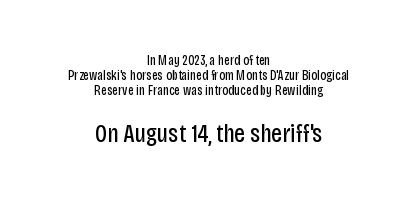
This reads as an unemphasized weight, regular at the heaviest. The lines are packed closely together with very little leading. Reading down the block, each line starts at a different indent, mirrored at its end. The type sits square on the baseline with zero lean. If you squint, the bottom block still reads clearly — it's the larger of the two. Words appear dense and cohesive because spacing is normal.
